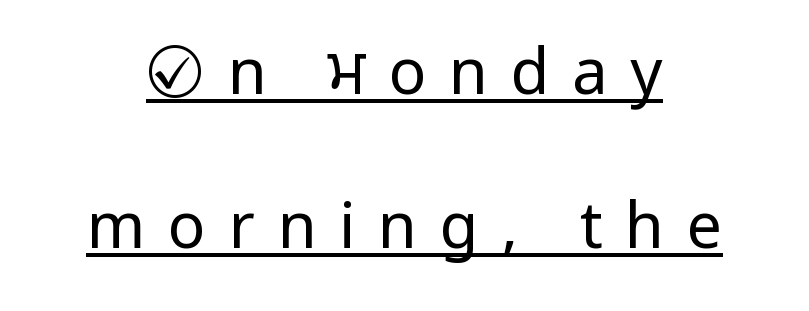
The image shows 63 px regular-weight, condensed sans-serif type, upright; set centered, loose line spacing (2.45x), unusually wide letter spacing (+0.36 em), underlined; low stroke contrast and a large x-height.
